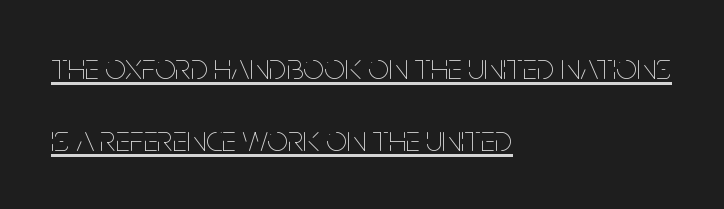
Q: Is the text bold? A: No.
Q: Is the text italic (slanted)? A: No, it is upright.
Q: Is the text underlined? A: Yes.
Q: How is the paragraph aligned? A: Left-aligned.
Q: Is the spacing between letters normal or unusually wide? A: Normal.
Q: Is the spacing between lines tight, normal or loose? A: Loose.
Q: Width (condensed, normal, or wide)? A: Condensed.
Q: Stroke contrast? A: Low.
Q: x-height? A: Large.
Q: Monospaced? A: No.
